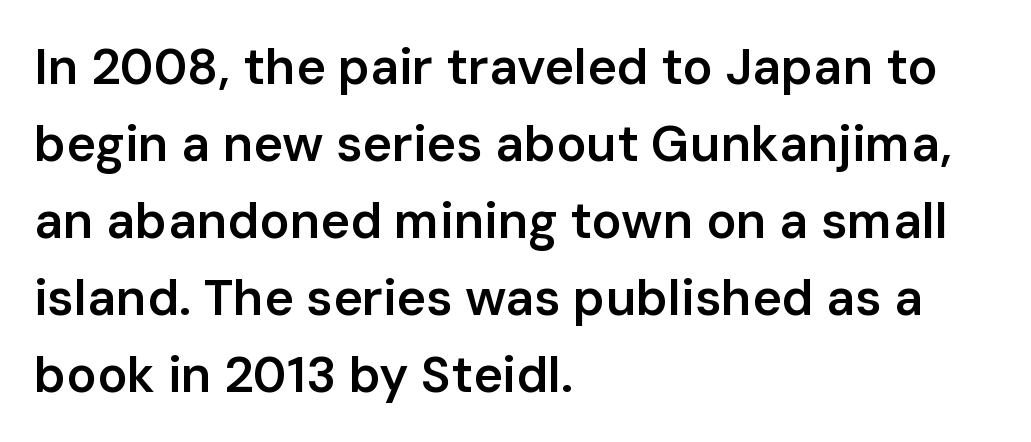
The image shows 50 px semibold sans-serif type, upright; set left-aligned, normal line spacing (1.54x), normal letter spacing, not underlined; low stroke contrast and a medium x-height.
